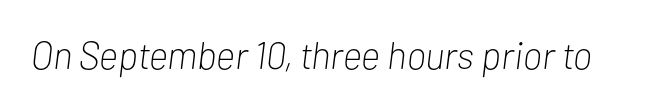
Weight: regular or lighter. Students, note that the glyphs here touch the page at normal intervals. The string is rendered with underlining switched off. Looks like regular typesetting: each glyph gets only the width it needs. Italic: yes, the glyphs are oblique.
